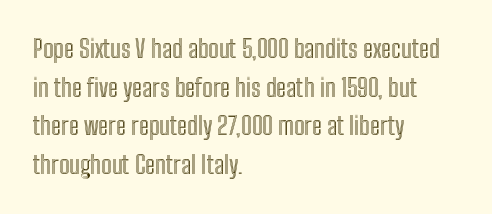
Q: Is the text italic (slanted)? A: No, it is upright.
Q: Is the text underlined? A: No.
Q: How is the paragraph aligned? A: Left-aligned.
Q: Is the spacing between letters normal or unusually wide? A: Normal.
Q: Is the spacing between lines tight, normal or loose? A: Normal.
